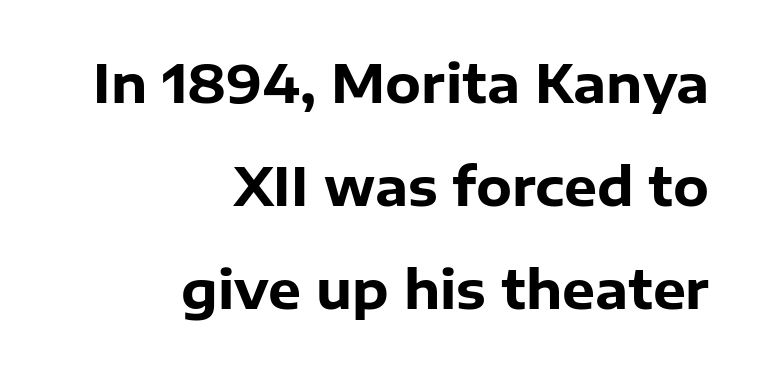
The image shows 52 px heavy sans-serif type, upright; set right-aligned, loose line spacing (1.98x), normal letter spacing, not underlined; low stroke contrast and a medium x-height.
